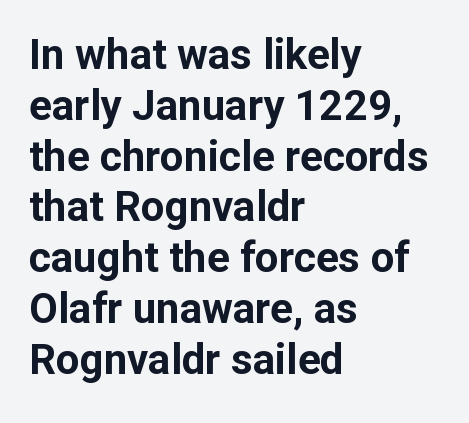
The image shows 42 px bold sans-serif type, upright; set left-aligned, line spacing 1.21x, normal letter spacing, not underlined; low stroke contrast and a medium x-height.
